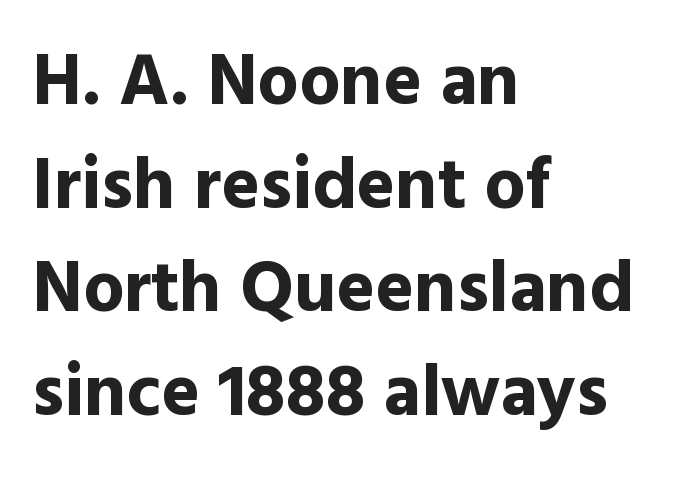
Note the varied advance widths — an 'i' is clearly narrower than an 'm'. Bare-footed words on every line. The text block is weighted toward the left margin, trailing off unevenly rightward. Normally led — the rows are evenly, conventionally spaced.
